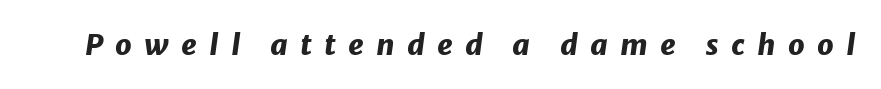
Varying glyph widths throughout — classic text-font behaviour. What weight is shown? A full bold with thick strokes. This sample uses an oblique cut, with every glyph tilted off the vertical. You could only call the tracking loose — the letters float apart. The foot of each line stays bare and open.
